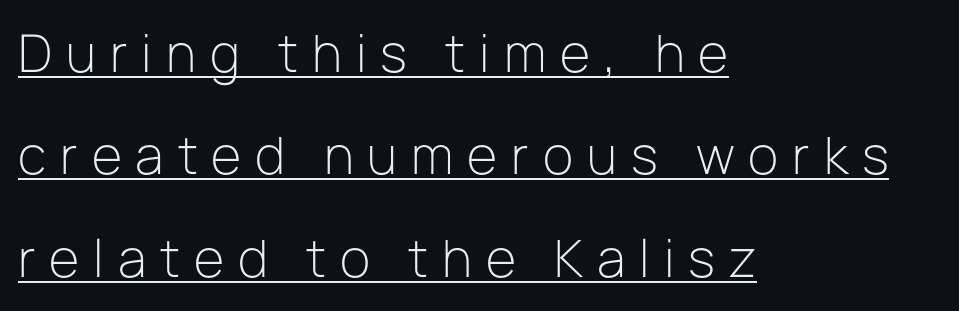
{"serif": "no", "italic": "no", "bold": "no", "weight": "light", "width": "normal", "stroke_contrast": "low", "x_height": "medium", "monospaced": "no", "underline": "yes", "align": "left", "line_spacing": "loose", "line_spacing_ratio": 2.05, "letter_spacing": "wide", "letter_spacing_em": 0.28, "glyph_px": 50}
